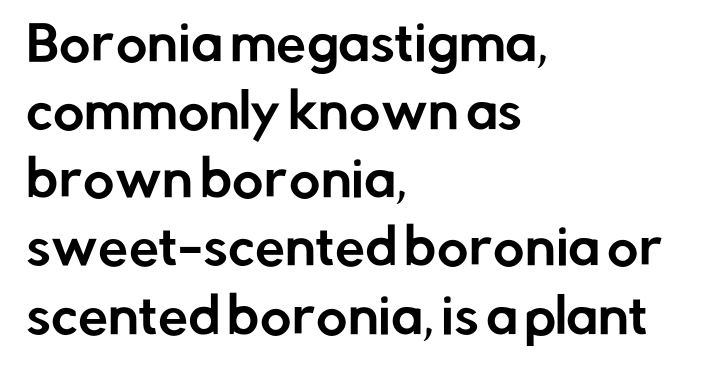
{"serif": "no", "italic": "no", "width": "normal", "stroke_contrast": "low", "x_height": "medium", "monospaced": "no", "underline": "no", "align": "left", "line_spacing": "normal", "line_spacing_ratio": 1.42, "letter_spacing": "normal", "letter_spacing_em": 0.0, "glyph_px": 48}
